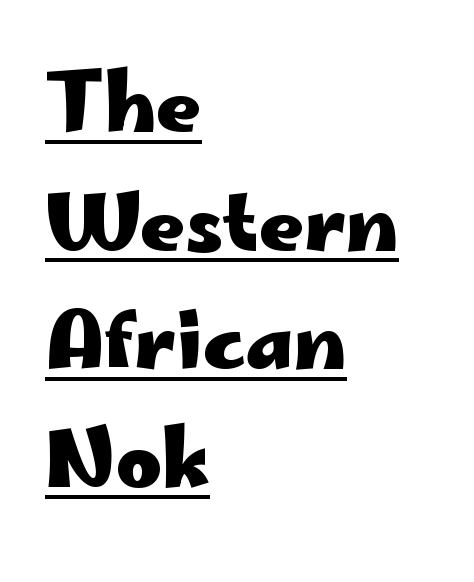
{"serif": "no", "italic": "no", "bold": "yes", "weight": "heavy", "width": "wide", "stroke_contrast": "low", "x_height": "small", "monospaced": "no", "underline": "yes", "align": "left", "line_spacing": "normal", "line_spacing_ratio": 1.52, "letter_spacing": "normal", "letter_spacing_em": 0.0, "glyph_px": 78}
